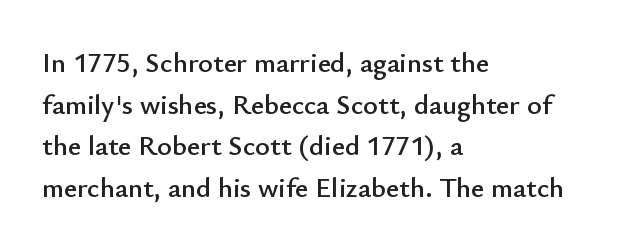
Q: Is the text italic (slanted)? A: No, it is upright.
Q: Is the typeface a serif or a sans-serif typeface? A: Sans-serif.
Q: Is the text underlined? A: No.
Q: How is the paragraph aligned? A: Left-aligned.
Q: Is the spacing between letters normal or unusually wide? A: Normal.
Q: Is the spacing between lines tight, normal or loose? A: Normal.
Q: Width (condensed, normal, or wide)? A: Normal.
Q: Stroke contrast? A: Low.
Q: x-height? A: Small.
Q: Monospaced? A: No.
